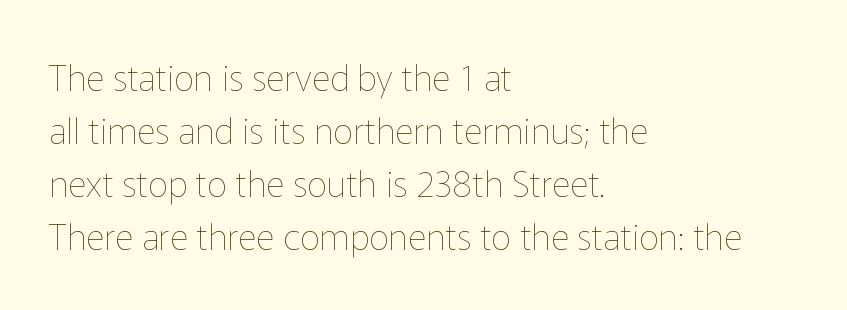
{"italic": "no", "bold": "no", "weight": "thin", "width": "normal", "stroke_contrast": "low", "x_height": "medium", "monospaced": "no", "underline": "no", "align": "left", "line_spacing": "normal", "line_spacing_ratio": 1.47, "letter_spacing": "normal", "letter_spacing_em": 0.0, "glyph_px": 36}
